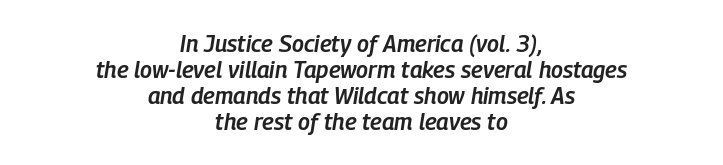
Q: Is the text bold? A: Semi-bold.
Q: Is the text italic (slanted)? A: Yes, it leans right by about 9 degrees.
Q: Is the text underlined? A: No.
Q: How is the paragraph aligned? A: Centered.
Q: Is the spacing between letters normal or unusually wide? A: Normal.
Q: Is the spacing between lines tight, normal or loose? A: Tight.
